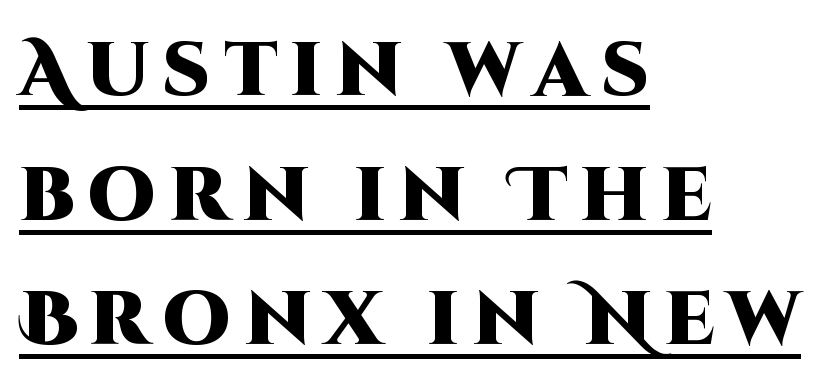
Q: Is the text bold? A: Yes.
Q: Is the text italic (slanted)? A: No, it is upright.
Q: Is the typeface a serif or a sans-serif typeface? A: Sans-serif.
Q: Is the text underlined? A: Yes.
Q: How is the paragraph aligned? A: Left-aligned.
Q: Is the spacing between lines tight, normal or loose? A: Normal.
Q: Width (condensed, normal, or wide)? A: Normal.
Q: Stroke contrast? A: High.
Q: x-height? A: Large.
Q: Monospaced? A: No.
